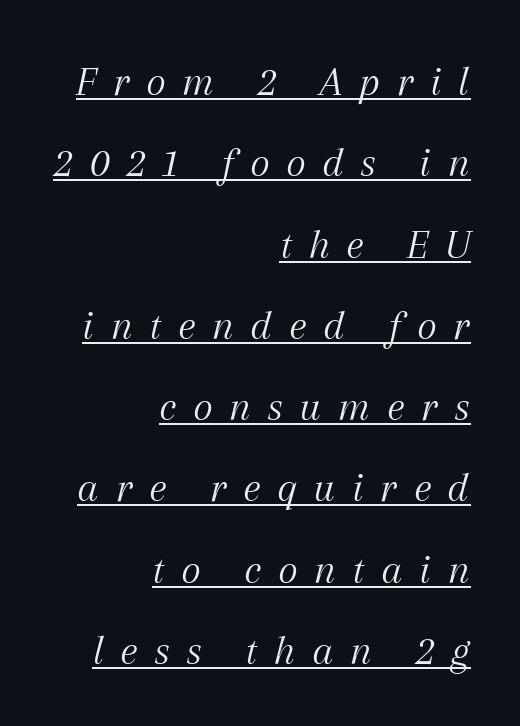
A student would call this right alignment; a typographer would say flush right, rag left. A serif font was chosen for this passage. No letter is thick-stroked: the sample isn't bold. The words here are underlined. The letterforms stand isolated, each surrounded by extra space.
